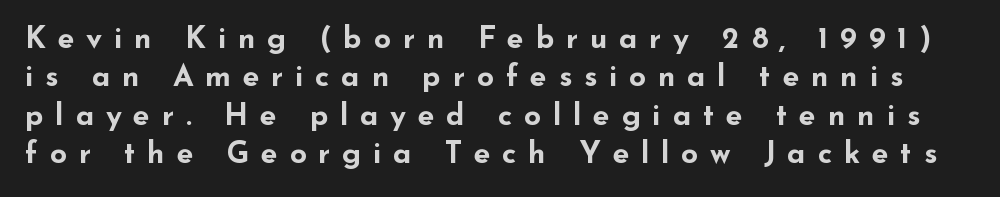
The image shows 30 px bold, wide sans-serif type, upright; set normal line spacing (1.28x), unusually wide letter spacing (+0.39 em), not underlined; low stroke contrast and a small x-height.
